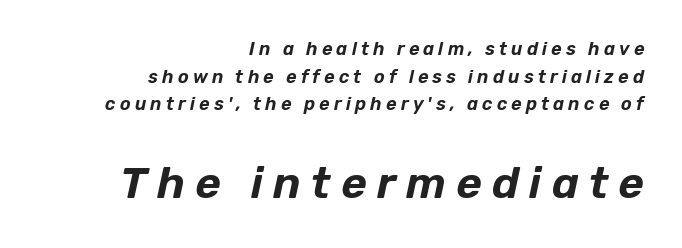
{"italic": "yes", "lean": "right", "slant_degrees": 12, "width": "normal", "stroke_contrast": "low", "x_height": "medium", "monospaced": "no", "underline": "no", "align": "right", "line_spacing": "normal", "line_spacing_ratio": 1.54, "letter_spacing": "wide", "letter_spacing_em": 0.23, "larger_block": "second", "size_ratio": 2.44, "glyph_px": 44}
